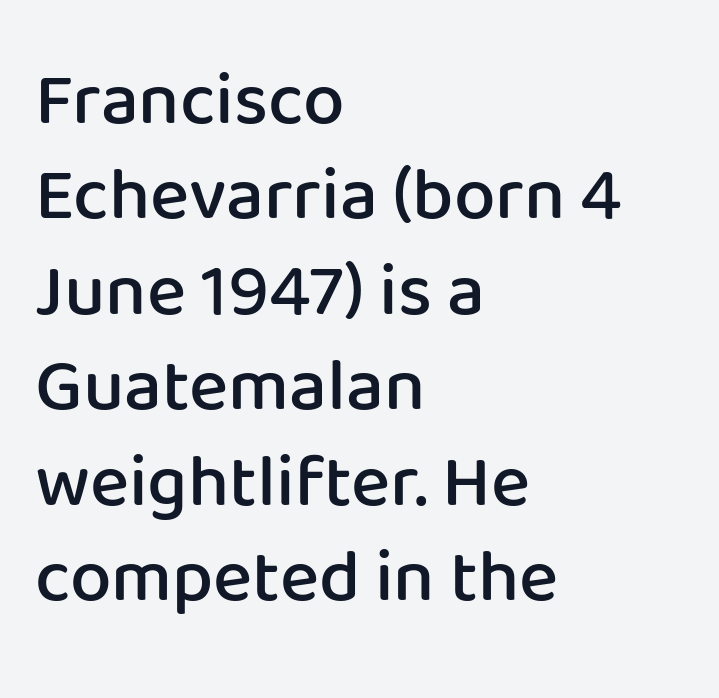
{"serif": "no", "italic": "no", "bold": "semi", "weight": "semibold", "width": "normal", "stroke_contrast": "low", "x_height": "medium", "monospaced": "no", "underline": "no", "align": "left", "line_spacing": "normal", "line_spacing_ratio": 1.29, "letter_spacing": "normal", "letter_spacing_em": 0.0, "glyph_px": 74}
